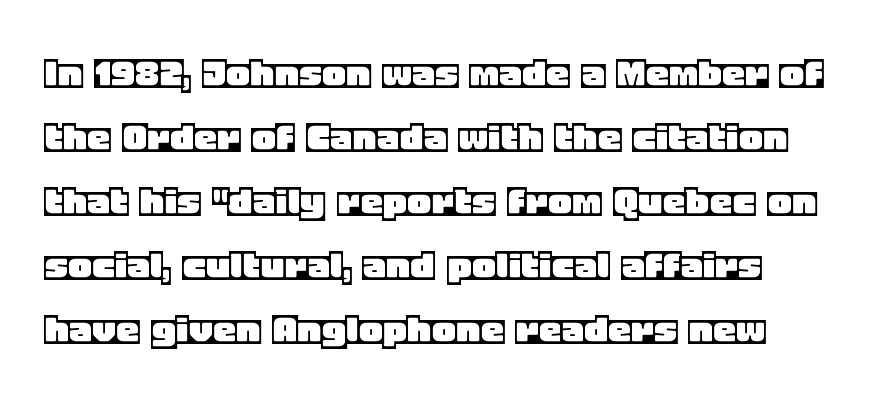
{"italic": "no", "width": "normal", "x_height": "large", "monospaced": "no", "underline": "no", "line_spacing": "normal", "line_spacing_ratio": 1.39, "letter_spacing": "normal", "letter_spacing_em": 0.0, "glyph_px": 46}
